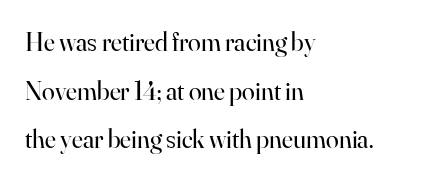
The image shows 26 px text type, upright; set left-aligned, line spacing 1.87x, normal letter spacing, not underlined.
